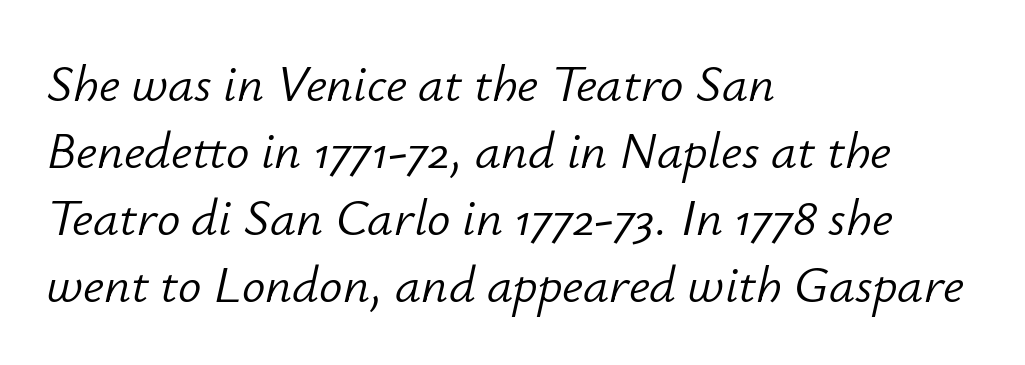
The image shows 52 px light type, italic (leaning right); set left-aligned, normal line spacing (1.29x), normal letter spacing, not underlined; low stroke contrast and a small x-height.
